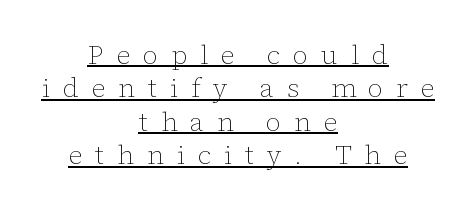
Rendered with straight, roman letterforms. Each line is balanced around a shared central axis. Inter-character spacing is expanded well beyond the font's built-in metrics. This rendering features underlined lettering.
